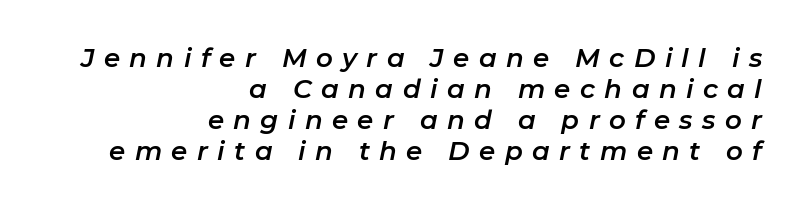
{"italic": "yes", "lean": "right", "slant_degrees": 11, "underline": "no", "align": "right", "line_spacing_ratio": 1.19, "letter_spacing": "wide", "letter_spacing_em": 0.36, "glyph_px": 26}
